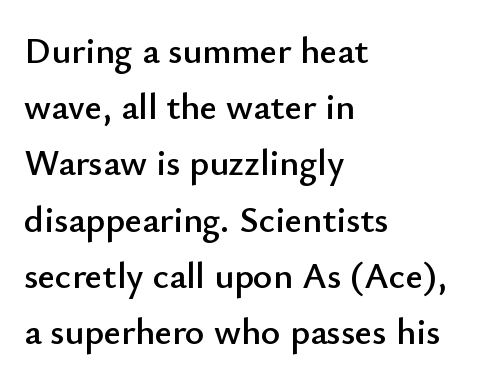
The image shows 37 px sans-serif type, upright; set left-aligned, normal line spacing (1.52x), normal letter spacing, not underlined; low stroke contrast and a small x-height.
